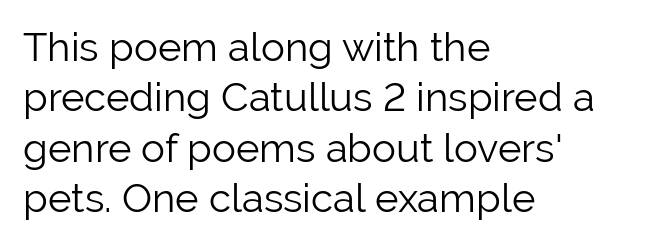
The image shows 40 px light sans-serif type, upright; set left-aligned, normal line spacing (1.26x), normal letter spacing, not underlined; low stroke contrast and a medium x-height.
